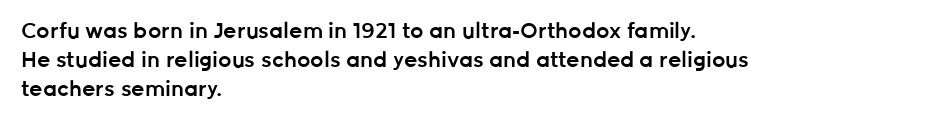
These lines keep a tight, regular rhythm from letter to letter. If you drew a ruler down the left edge, every line would touch it. Compared with an ordinary text face, these strokes are moderately heavier — a semibold. Whoever set this chose a conventional vertical rhythm. The glyphs are unaccompanied by any horizontal stroke below them.
